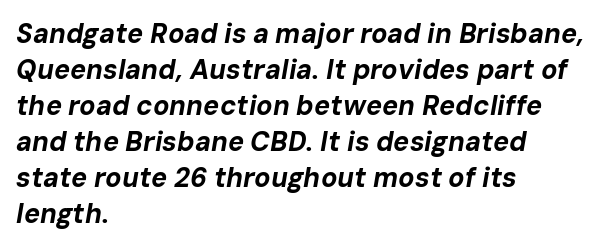
{"italic": "yes", "lean": "right", "slant_degrees": 10, "bold": "yes", "underline": "no", "align": "left", "line_spacing": "normal", "line_spacing_ratio": 1.33, "letter_spacing": "normal", "letter_spacing_em": 0.0, "glyph_px": 27}
